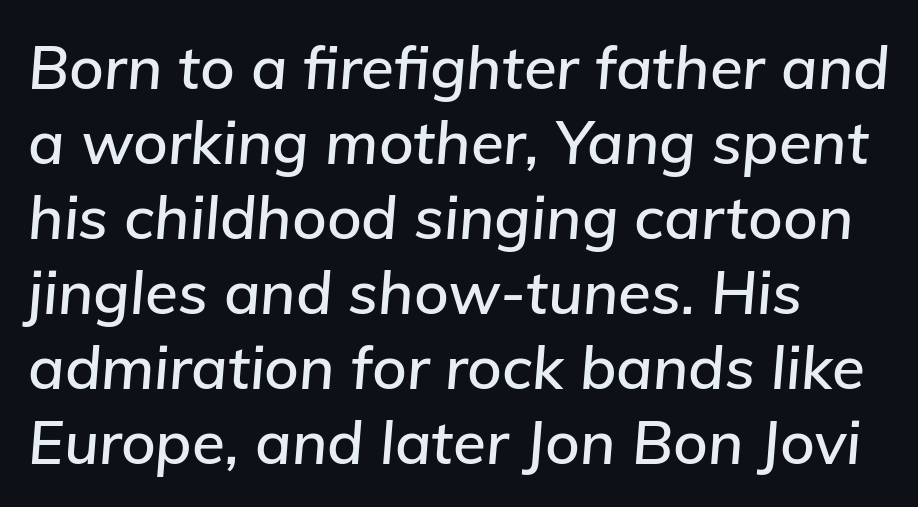
Q: Is the text italic (slanted)? A: Yes, it leans right by about 5 degrees.
Q: Is the text underlined? A: No.
Q: How is the paragraph aligned? A: Left-aligned.
Q: Is the spacing between letters normal or unusually wide? A: Normal.
Q: Is the spacing between lines tight, normal or loose? A: Normal.
Q: Width (condensed, normal, or wide)? A: Normal.
Q: Stroke contrast? A: Low.
Q: x-height? A: Medium.
Q: Monospaced? A: No.
